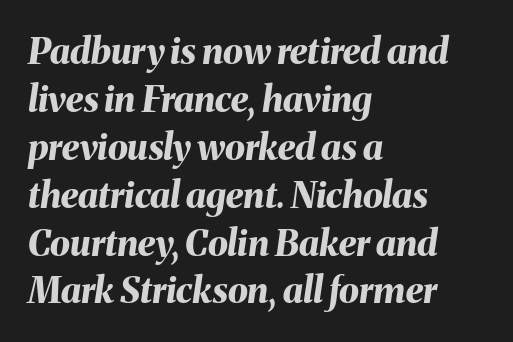
Q: Is the text bold? A: Yes.
Q: Is the text italic (slanted)? A: Yes, it leans right by about 8 degrees.
Q: Is the text underlined? A: No.
Q: How is the paragraph aligned? A: Left-aligned.
Q: Is the spacing between letters normal or unusually wide? A: Normal.
Q: Is the spacing between lines tight, normal or loose? A: Normal.
Q: Width (condensed, normal, or wide)? A: Normal.
Q: Stroke contrast? A: Medium.
Q: x-height? A: Medium.
Q: Monospaced? A: No.
